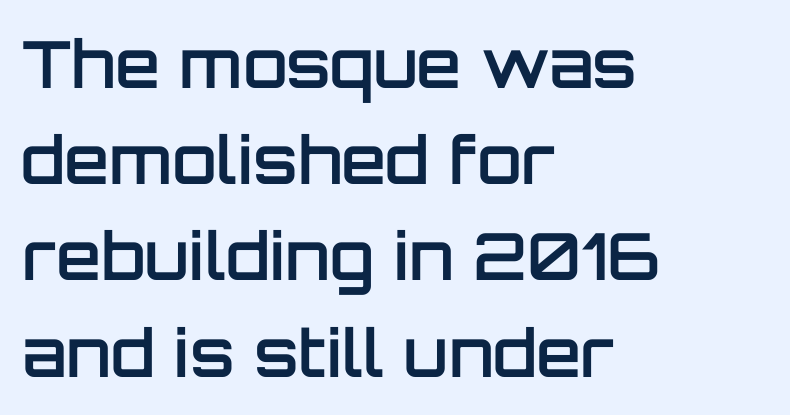
Q: Is the text bold? A: Semi-bold.
Q: Is the text italic (slanted)? A: No, it is upright.
Q: Is the typeface a serif or a sans-serif typeface? A: Sans-serif.
Q: Is the text underlined? A: No.
Q: How is the paragraph aligned? A: Left-aligned.
Q: Is the spacing between letters normal or unusually wide? A: Normal.
Q: Is the spacing between lines tight, normal or loose? A: Normal.
Q: Width (condensed, normal, or wide)? A: Normal.
Q: Stroke contrast? A: Low.
Q: x-height? A: Large.
Q: Monospaced? A: No.
